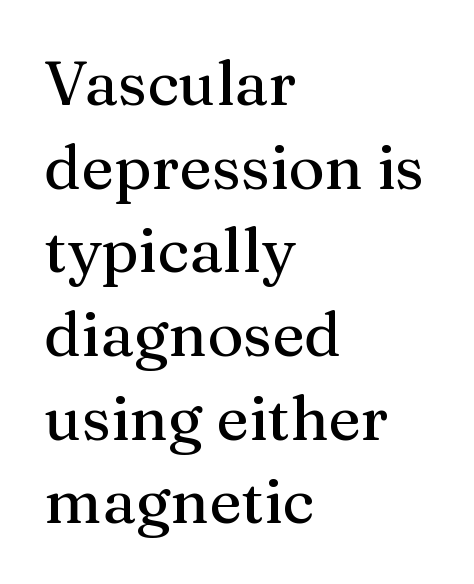
{"serif": "yes", "italic": "no", "width": "normal", "stroke_contrast": "medium", "x_height": "medium", "monospaced": "no", "underline": "no", "align": "left", "line_spacing": "normal", "line_spacing_ratio": 1.35, "letter_spacing": "normal", "letter_spacing_em": 0.0, "glyph_px": 62}
